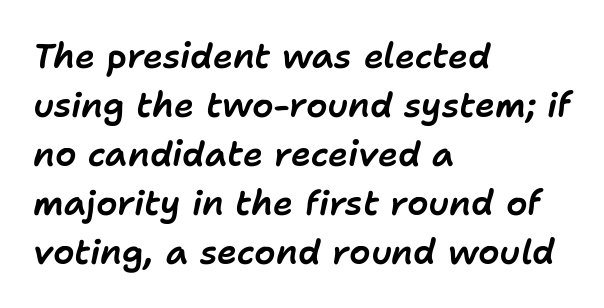
The image shows 34 px text type, italic (leaning right); set left-aligned, normal line spacing (1.44x), normal letter spacing, not underlined; low stroke contrast and a medium x-height.
